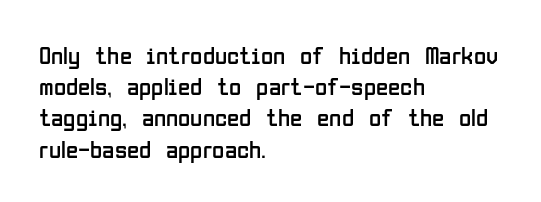
Spacing between characters is what you'd get straight out of the box. Ordinary non-slanted type is in use. The compositor pushed each line to the left boundary. Rows of type keep a routine distance in the vertical direction.
